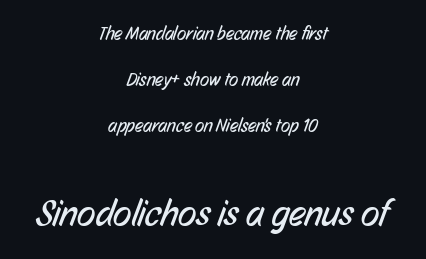
The characters are drawn with everyday or finer stroke widths. The zone under the glyphs is completely vacant. Neither beginnings nor endings align; midpoints do. If you measured baseline to baseline, you'd find a long distance.
